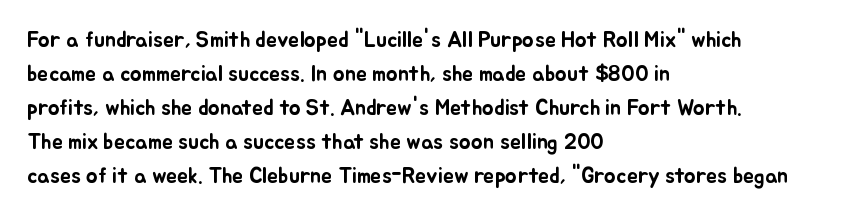
Inter-character spacing is left at the font's built-in metrics. A bare baseline throughout the passage. The typography opts for an upright posture over an oblique one. Casual observation: everything's shoved over to the left.
